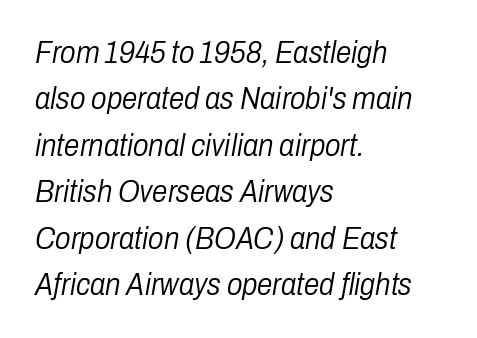
The image shows 31 px light, condensed type, italic (leaning right); set left-aligned, normal line spacing (1.5x), normal letter spacing, not underlined; low stroke contrast and a medium x-height.
